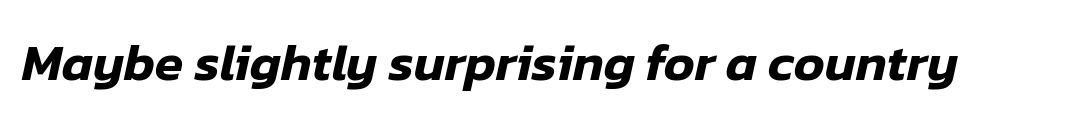
Q: Is the text italic (slanted)? A: Yes, it leans right by about 12 degrees.
Q: Is the text underlined? A: No.
Q: Is the spacing between letters normal or unusually wide? A: Normal.
Q: Width (condensed, normal, or wide)? A: Normal.
Q: Stroke contrast? A: Low.
Q: x-height? A: Medium.
Q: Monospaced? A: No.
